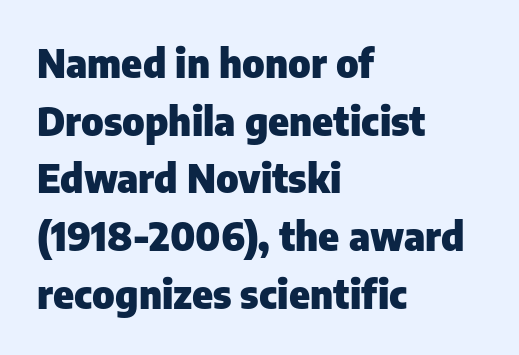
This sample keeps an unexceptional amount of space between lines. These lines stack with their left ends in a neat column. The characters display no serif detailing; their extremities are plain. The rendering uses natural spacing where letterforms have individual widths. In terms of weight, the rendering is a true, heavy bold.
